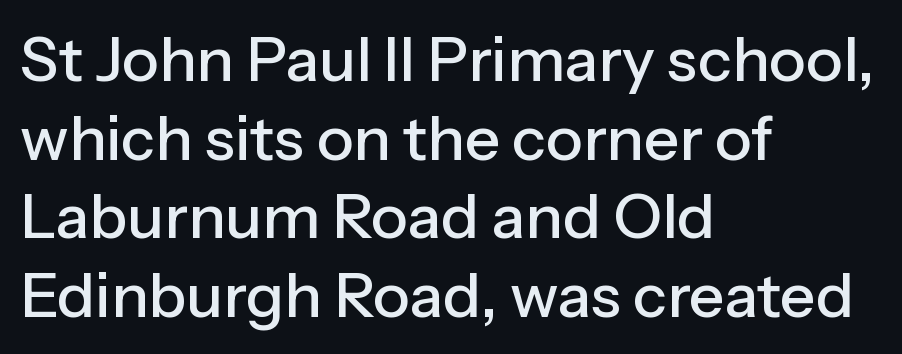
{"serif": "no", "italic": "no", "width": "normal", "stroke_contrast": "low", "x_height": "medium", "monospaced": "no", "underline": "no", "align": "left", "line_spacing": "normal", "line_spacing_ratio": 1.27, "letter_spacing": "normal", "letter_spacing_em": 0.0, "glyph_px": 62}
